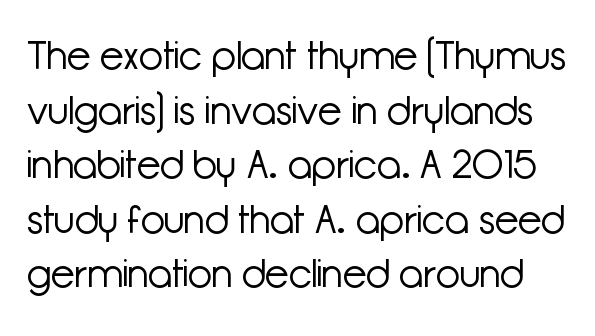
{"serif": "no", "italic": "no", "bold": "no", "weight": "light", "width": "normal", "stroke_contrast": "low", "x_height": "medium", "monospaced": "no", "underline": "no", "line_spacing": "normal", "line_spacing_ratio": 1.4, "letter_spacing": "normal", "letter_spacing_em": 0.0, "glyph_px": 39}
